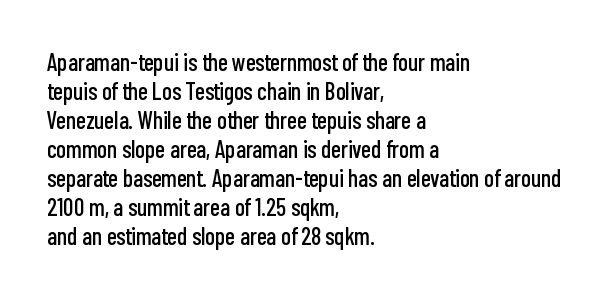
Q: Is the text italic (slanted)? A: No, it is upright.
Q: Is the text underlined? A: No.
Q: How is the paragraph aligned? A: Left-aligned.
Q: Is the spacing between letters normal or unusually wide? A: Normal.
